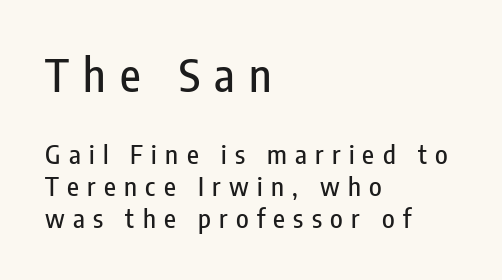
A typesetter would mark this as roman, not italic. The foot of each line stays bare and open. Nothing sits at the stroke ends, so this counts as sans-serif. The rendering anchors every line to the left-hand side. The initial chunk of copy outweighs the following chunk in type size. This sample has the flowing, uneven cadence of proportional lettering.
